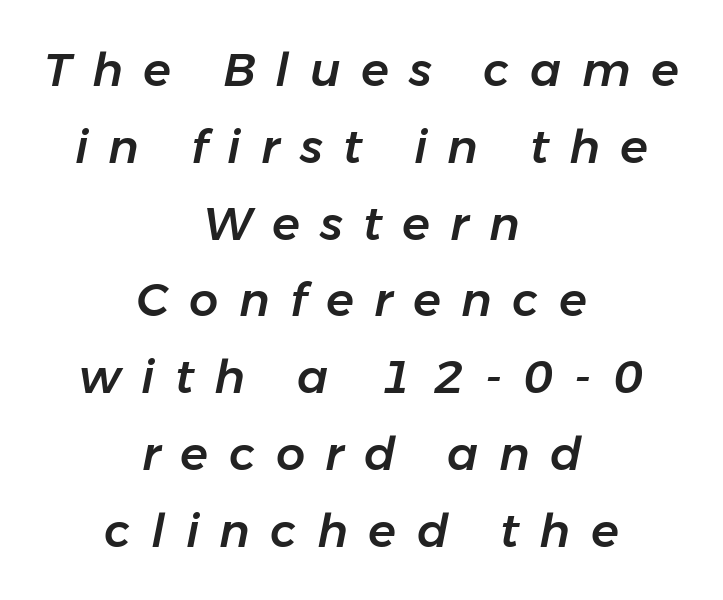
You could not count columns in this text — the font is proportionally spaced. Reading down the block, each line starts at a different indent, mirrored at its end. What's the leading like? Ordinary, nothing unusual. Spacing between characters has been opened up far beyond the box default. Would a proofreader flag this as italicized? Yes.
